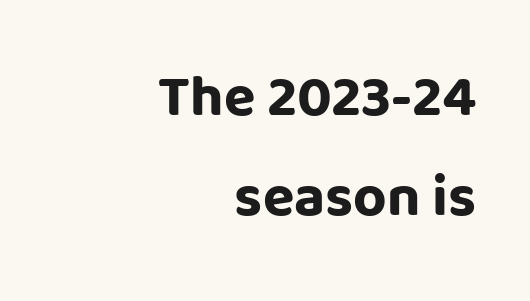
{"serif": "no", "italic": "no", "bold": "yes", "weight": "bold", "width": "normal", "stroke_contrast": "low", "x_height": "large", "monospaced": "no", "underline": "no", "align": "right", "line_spacing_ratio": 1.73, "letter_spacing": "normal", "letter_spacing_em": 0.0, "glyph_px": 58}
